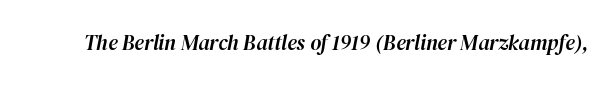
{"italic": "yes", "lean": "right", "slant_degrees": 12, "underline": "no", "letter_spacing": "normal", "letter_spacing_em": 0.0, "glyph_px": 21}
